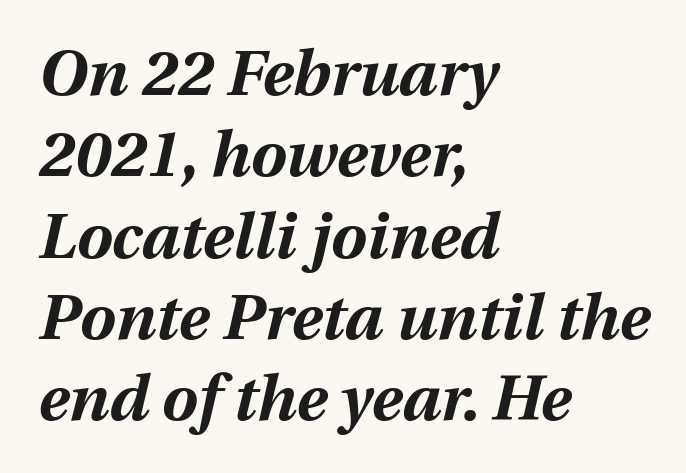
{"italic": "yes", "lean": "right", "slant_degrees": 12, "bold": "yes", "weight": "bold", "width": "normal", "stroke_contrast": "medium", "x_height": "medium", "monospaced": "no", "underline": "no", "align": "left", "line_spacing": "normal", "line_spacing_ratio": 1.27, "letter_spacing": "normal", "letter_spacing_em": 0.0, "glyph_px": 64}
